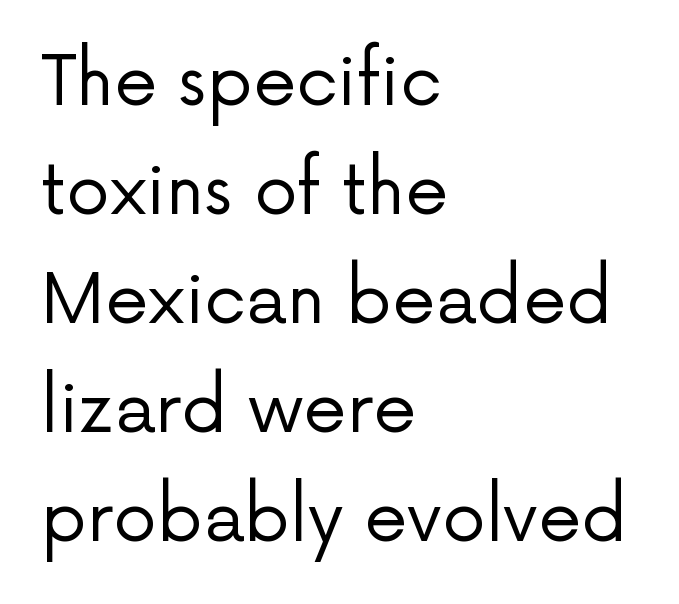
The image shows 69 px regular-weight sans-serif type, upright; set left-aligned, normal line spacing (1.58x), normal letter spacing, not underlined; low stroke contrast and a medium x-height.
